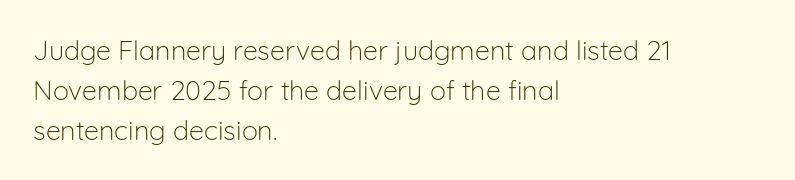
{"italic": "no", "bold": "no", "underline": "no", "align": "left", "line_spacing": "normal", "line_spacing_ratio": 1.48, "letter_spacing": "normal", "letter_spacing_em": 0.0, "glyph_px": 27}
